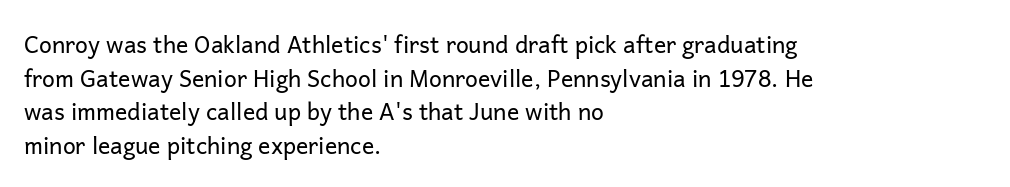
Q: Is the text bold? A: No.
Q: Is the text italic (slanted)? A: No, it is upright.
Q: Is the text underlined? A: No.
Q: How is the paragraph aligned? A: Left-aligned.
Q: Is the spacing between letters normal or unusually wide? A: Normal.
Q: Is the spacing between lines tight, normal or loose? A: Normal.
